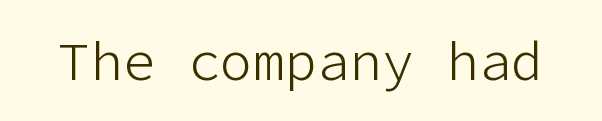
What stands out about the letter spacing? Nothing — it is the standard amount. Do the letters lean? They stand straight. Descenders are the only things crossing below the line. You can tell from the bare stems that sans-serif type was used. Unbolded letterforms with no extra heft.
